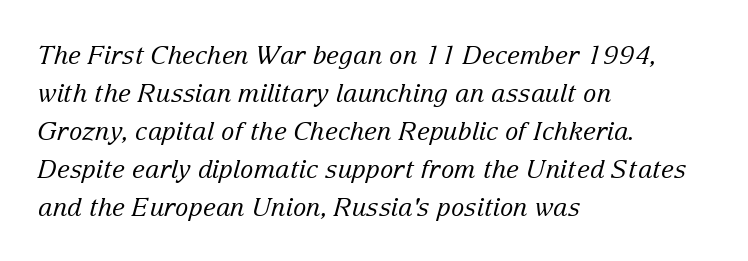
{"italic": "yes", "lean": "right", "slant_degrees": 15, "bold": "no", "underline": "no", "align": "left", "line_spacing": "normal", "line_spacing_ratio": 1.52, "letter_spacing": "normal", "letter_spacing_em": 0.0, "glyph_px": 25}
